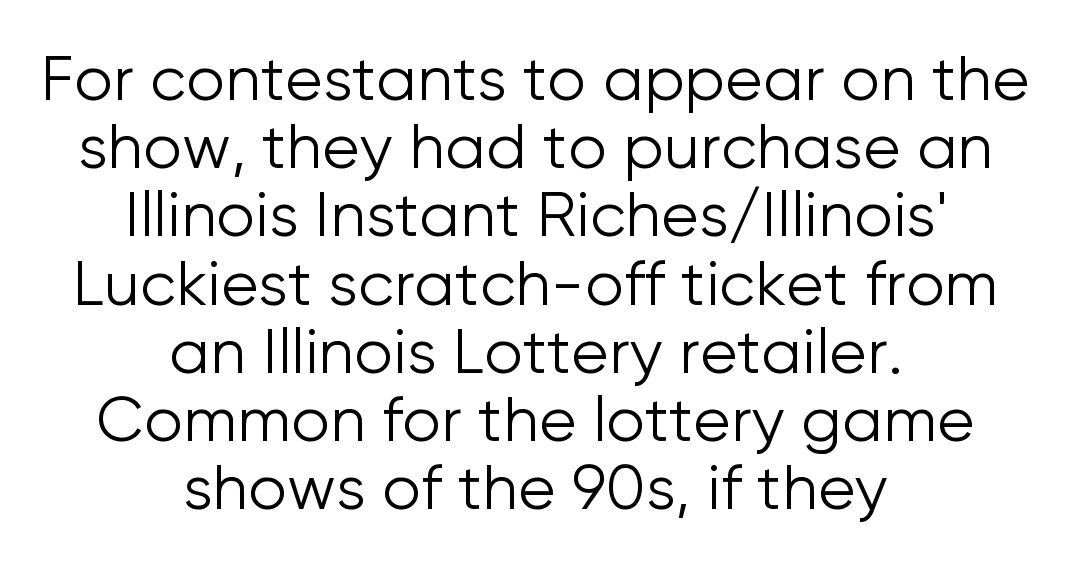
The image shows 62 px light sans-serif type, upright; set centered, tight line spacing (1.1x), normal letter spacing, not underlined; low stroke contrast and a medium x-height.
